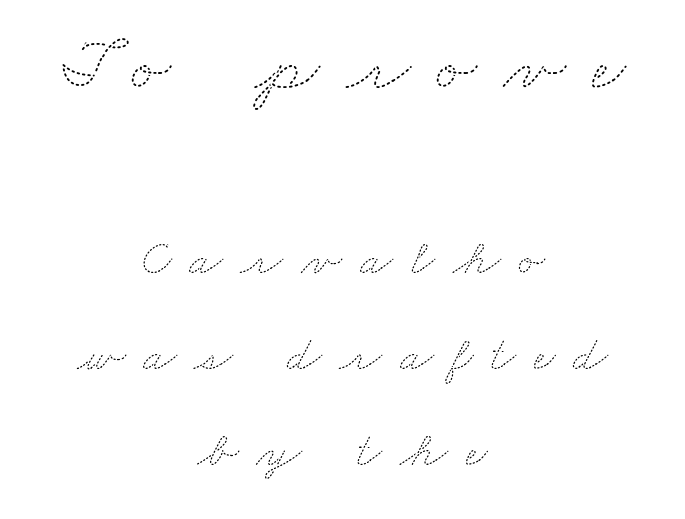
The image shows 74 px thin, wide type; set centered, loose line spacing (1.95x), unusually wide letter spacing (+0.36 em), not underlined; the first (top) block is 1.51x larger; medium stroke contrast and a small x-height.
